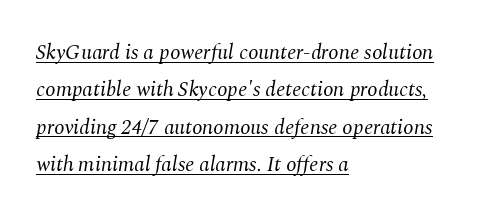
{"italic": "yes", "lean": "right", "slant_degrees": 10, "bold": "no", "underline": "yes", "align": "left", "line_spacing_ratio": 1.78, "letter_spacing": "normal", "letter_spacing_em": 0.0, "glyph_px": 21}
